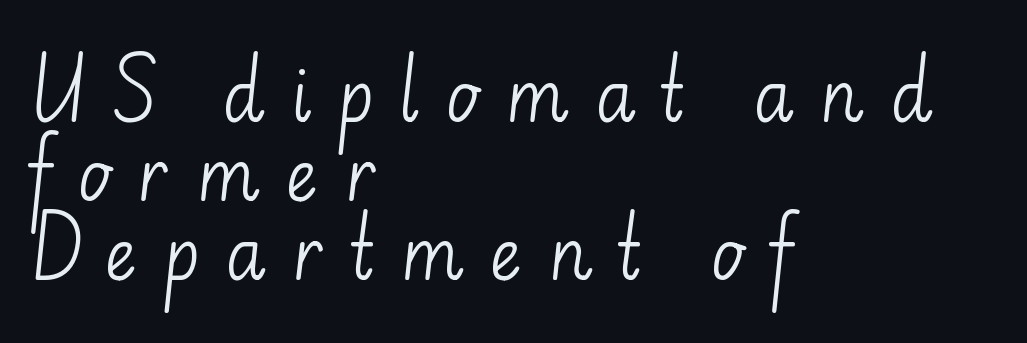
The image shows 70 px light sans-serif type; set left-aligned, tight line spacing (1.13x), unusually wide letter spacing (+0.35 em), not underlined; low stroke contrast and a small x-height.
